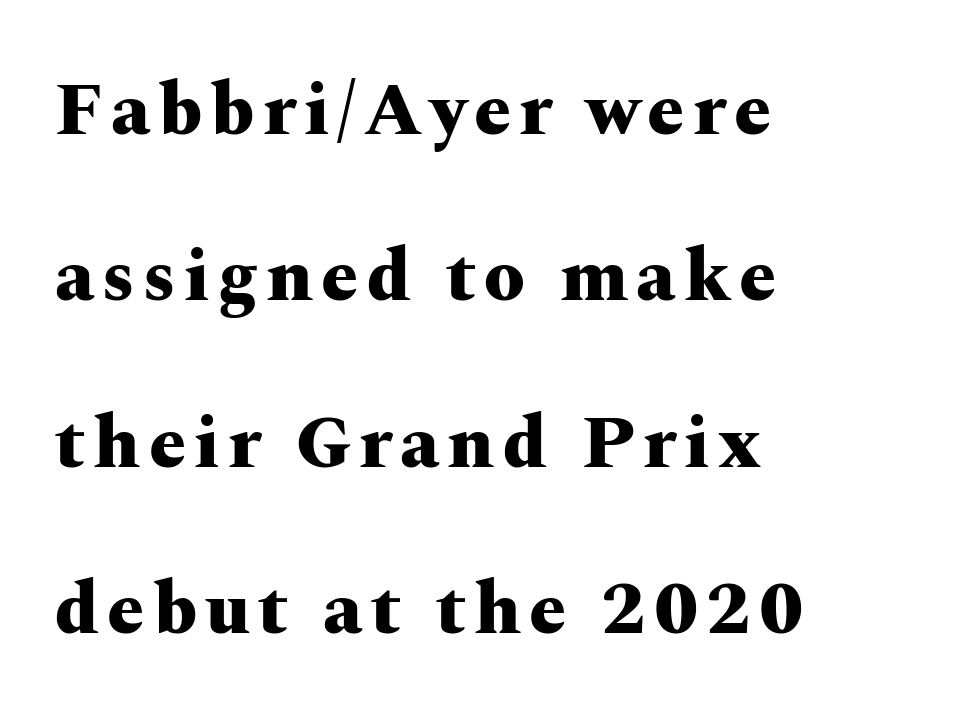
The passage shown is emphatically bold. Looks like regular typesetting: each glyph gets only the width it needs. Is the block centered? No — it sits flush against the left margin. A great deal of white space separates one row of letters from the next. A serif font was chosen for this passage.
